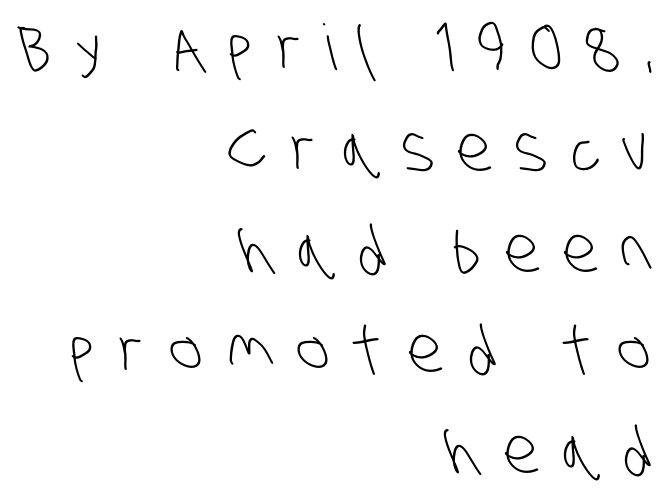
Q: Is the text bold? A: No.
Q: Is the typeface a serif or a sans-serif typeface? A: Sans-serif.
Q: Is the text underlined? A: No.
Q: How is the paragraph aligned? A: Right-aligned.
Q: Is the spacing between letters normal or unusually wide? A: Unusually wide.
Q: Is the spacing between lines tight, normal or loose? A: Normal.
Q: Width (condensed, normal, or wide)? A: Condensed.
Q: Stroke contrast? A: Low.
Q: x-height? A: Large.
Q: Monospaced? A: No.
